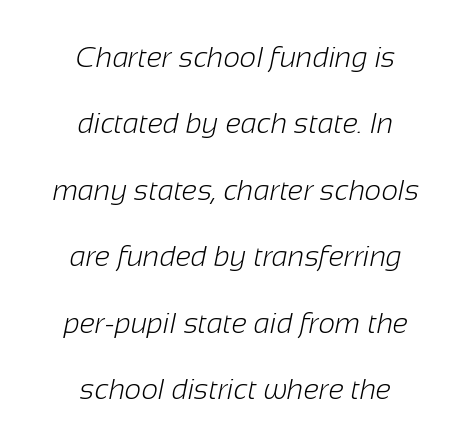
Q: Is the text bold? A: No.
Q: Is the typeface a serif or a sans-serif typeface? A: Sans-serif.
Q: Is the text underlined? A: No.
Q: How is the paragraph aligned? A: Centered.
Q: Is the spacing between letters normal or unusually wide? A: Normal.
Q: Is the spacing between lines tight, normal or loose? A: Loose.
Q: Width (condensed, normal, or wide)? A: Normal.
Q: Stroke contrast? A: Low.
Q: x-height? A: Medium.
Q: Monospaced? A: No.
